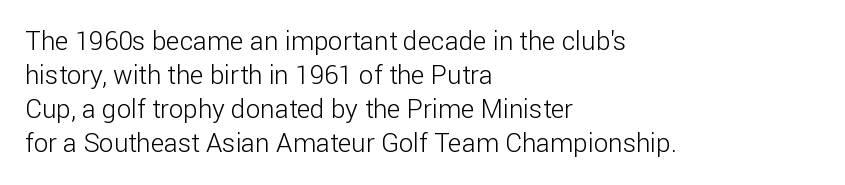
Descenders are the only things crossing below the line. All the whitespace from short lines collects on the right. Characters remain perfectly vertical along every line. The letters sit at their default tracking, neither squeezed nor spread.
